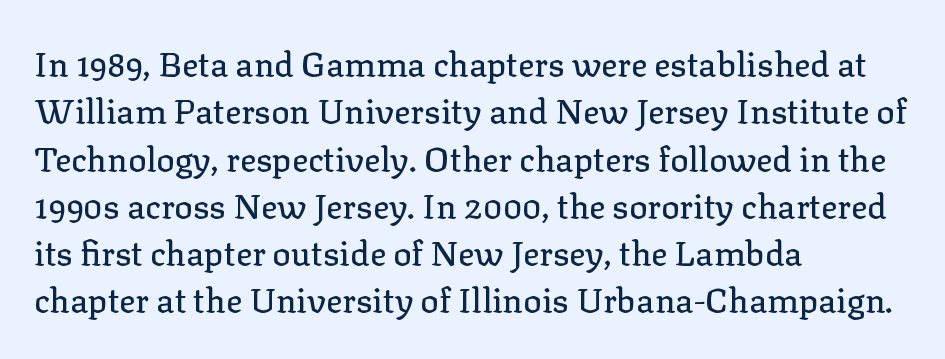
Q: Is the text italic (slanted)? A: No, it is upright.
Q: Is the typeface a serif or a sans-serif typeface? A: Serif.
Q: Is the text underlined? A: No.
Q: How is the paragraph aligned? A: Left-aligned.
Q: Is the spacing between letters normal or unusually wide? A: Normal.
Q: Is the spacing between lines tight, normal or loose? A: Normal.
Q: Width (condensed, normal, or wide)? A: Normal.
Q: Stroke contrast? A: Low.
Q: x-height? A: Medium.
Q: Monospaced? A: No.
